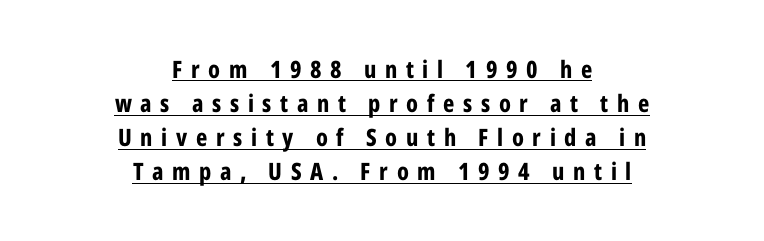
The image shows 24 px bold type, upright; set centered, normal line spacing (1.42x), unusually wide letter spacing (+0.36 em), underlined.
